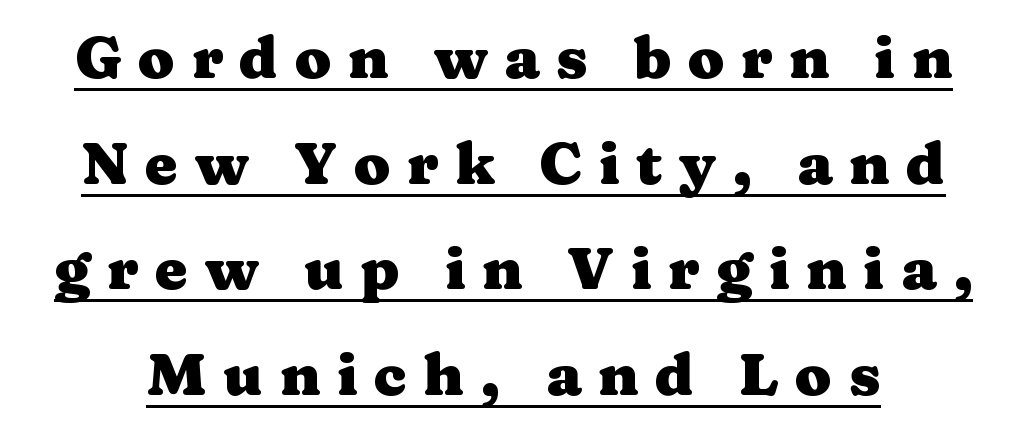
The image shows 59 px heavy, wide serif type, upright; set line spacing 1.79x, unusually wide letter spacing (+0.28 em), underlined; medium stroke contrast and a medium x-height.
